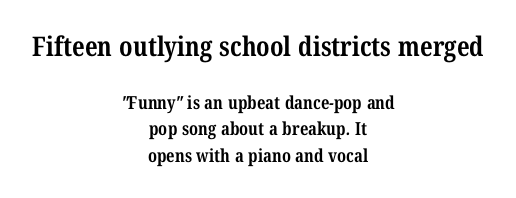
Q: Is the text bold? A: Yes.
Q: Is the text underlined? A: No.
Q: How is the paragraph aligned? A: Centered.
Q: Is the spacing between letters normal or unusually wide? A: Normal.
Q: Is the spacing between lines tight, normal or loose? A: Normal.
Q: Which block of text is set in a larger size, the first (top) or the second (bottom)? A: The first (top) one.
